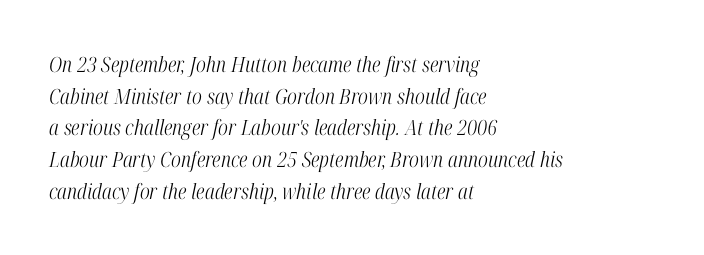
{"italic": "yes", "lean": "right", "slant_degrees": 12, "bold": "no", "underline": "no", "align": "left", "line_spacing": "normal", "line_spacing_ratio": 1.51, "letter_spacing": "normal", "letter_spacing_em": 0.0, "glyph_px": 21}
